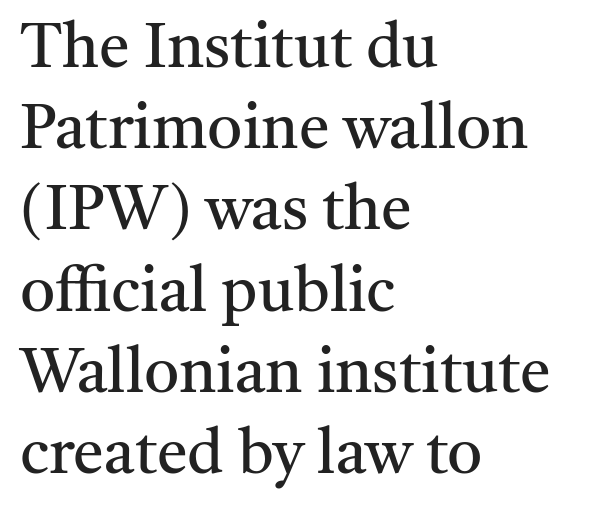
{"serif": "yes", "italic": "no", "bold": "no", "weight": "regular", "width": "normal", "stroke_contrast": "medium", "x_height": "medium", "monospaced": "no", "underline": "no", "align": "left", "line_spacing": "normal", "line_spacing_ratio": 1.31, "letter_spacing": "normal", "letter_spacing_em": 0.0, "glyph_px": 62}
